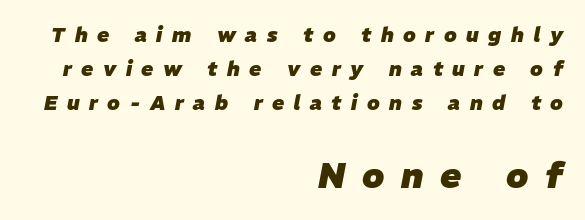
Does extra space separate the letters? Yes, quite a lot of it. Scale increases going downward across the two blocks. Caption: multi-line text, flush right, ragged left. These lines are rendered in a variable-pitch font. Weight check: bold — yes, fully. The space directly below the letters is spotless.
